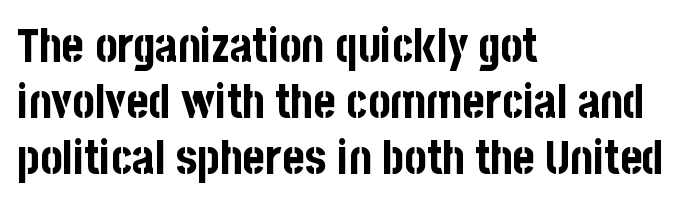
Q: Is the text bold? A: Yes.
Q: Is the text italic (slanted)? A: No, it is upright.
Q: Is the typeface a serif or a sans-serif typeface? A: Sans-serif.
Q: Is the text underlined? A: No.
Q: How is the paragraph aligned? A: Left-aligned.
Q: Is the spacing between letters normal or unusually wide? A: Normal.
Q: Width (condensed, normal, or wide)? A: Condensed.
Q: Stroke contrast? A: Low.
Q: x-height? A: Large.
Q: Monospaced? A: No.
